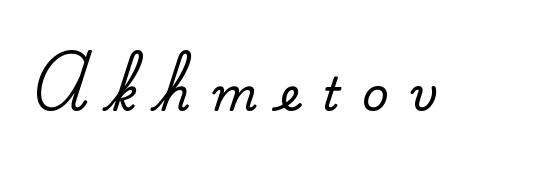
The glyphs in this specimen are seriffed. Quick note: underline off. The face used here is proportionally spaced, like ordinary book or web type. Each word looks stretched out because of the extra space between its letters.
